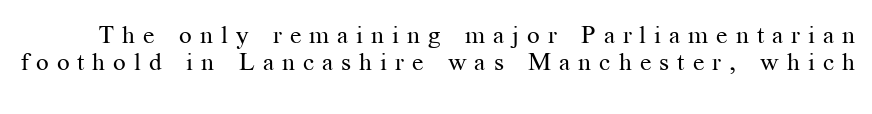
The font is comparable to plain body text, perhaps lighter. Baseline-to-baseline distance is barely more than the letter height. Short note: letters widely spaced. The lettering holds an erect, upright posture throughout. Nobody drew a line under any word here.
